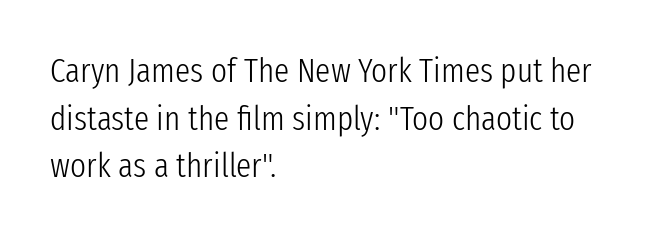
The image shows 34 px light, condensed sans-serif type, upright; set left-aligned, normal line spacing (1.4x), normal letter spacing, not underlined; low stroke contrast and a medium x-height.
